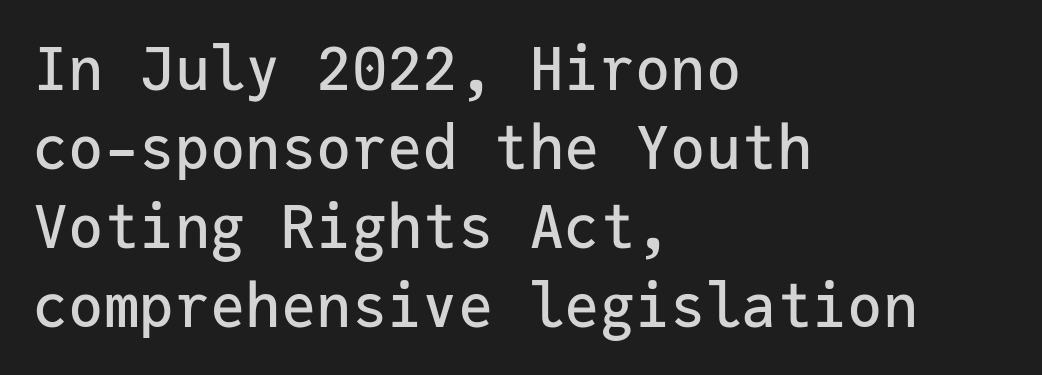
Q: Is the text italic (slanted)? A: No, it is upright.
Q: Is the typeface a serif or a sans-serif typeface? A: Sans-serif.
Q: Is the text underlined? A: No.
Q: How is the paragraph aligned? A: Left-aligned.
Q: Is the spacing between letters normal or unusually wide? A: Normal.
Q: Is the spacing between lines tight, normal or loose? A: Normal.
Q: Width (condensed, normal, or wide)? A: Normal.
Q: Stroke contrast? A: Low.
Q: x-height? A: Medium.
Q: Monospaced? A: Yes.
